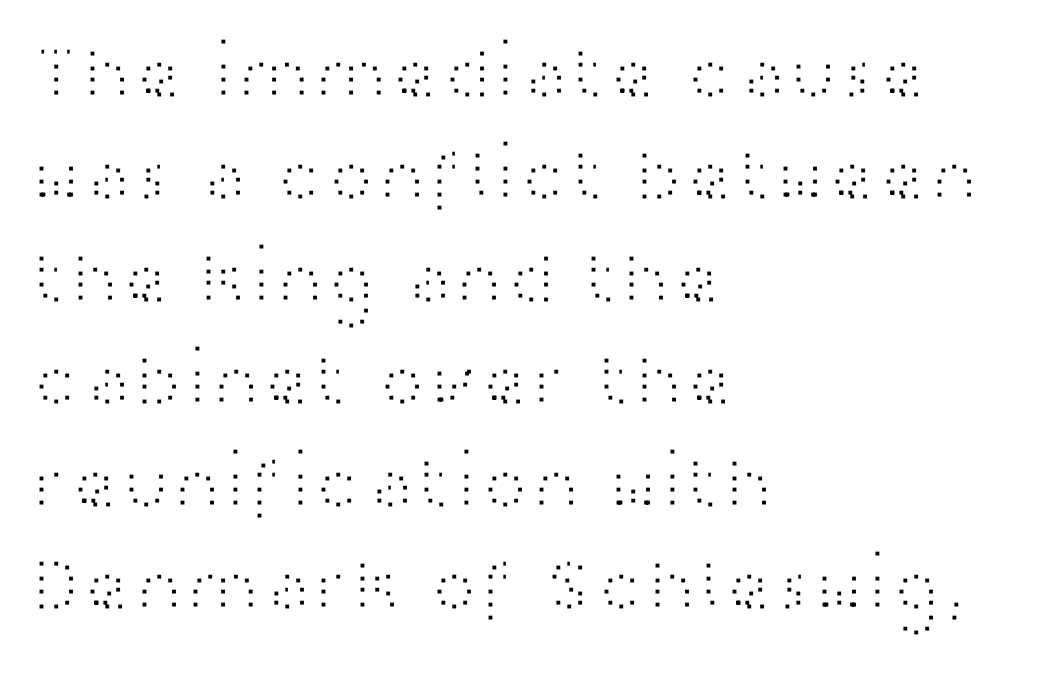
The image shows 77 px light, wide sans-serif type, upright; set left-aligned, normal line spacing (1.33x), normal letter spacing, not underlined; high stroke contrast and a medium x-height.
